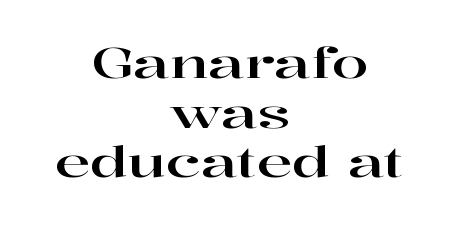
{"serif": "yes", "italic": "no", "width": "wide", "stroke_contrast": "high", "x_height": "medium", "monospaced": "no", "underline": "no", "align": "center", "line_spacing_ratio": 1.18, "letter_spacing": "normal", "letter_spacing_em": 0.0, "glyph_px": 42}
